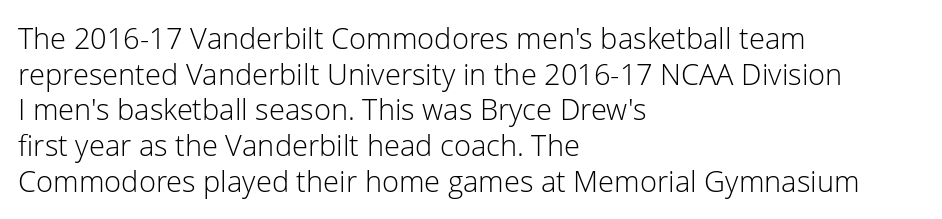
{"serif": "no", "italic": "no", "bold": "no", "weight": "light", "width": "normal", "stroke_contrast": "low", "x_height": "medium", "monospaced": "no", "underline": "no", "align": "left", "line_spacing_ratio": 1.23, "letter_spacing": "normal", "letter_spacing_em": 0.0, "glyph_px": 29}
